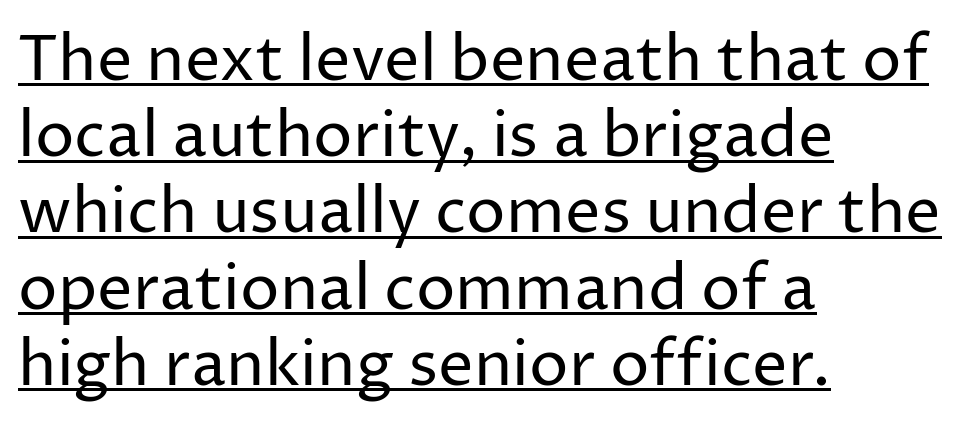
Honestly, the letter spacing is just normal — you wouldn't notice it. This sample has the flowing, uneven cadence of proportional lettering. Is this a heavy cut? Hardly; it is regular or lighter. The text block is weighted toward the left margin, trailing off unevenly rightward.
